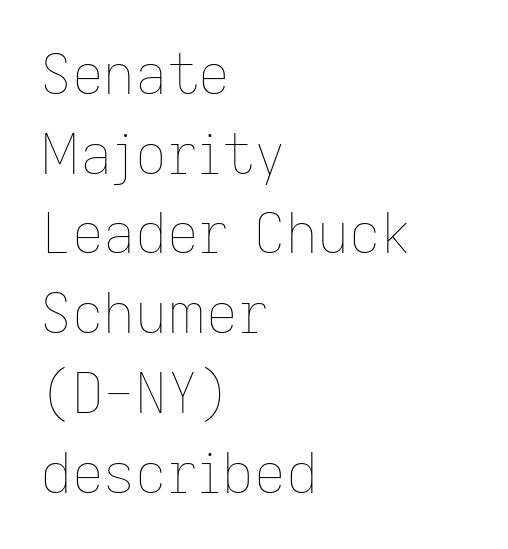
A typesetter would call this proportional, since set widths differ per character. Honestly, there is no underline to notice here at all. This is roman type, the default non-slanted kind. Look at the tracking — it's just the regular setting, nothing added.
